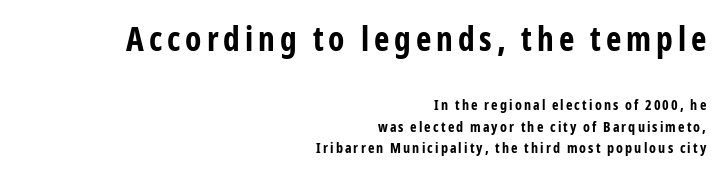
{"serif": "no", "italic": "no", "bold": "yes", "weight": "bold", "width": "condensed", "stroke_contrast": "low", "x_height": "medium", "monospaced": "no", "underline": "no", "align": "right", "line_spacing": "normal", "line_spacing_ratio": 1.54, "larger_block": "first", "size_ratio": 2.36, "glyph_px": 33}
